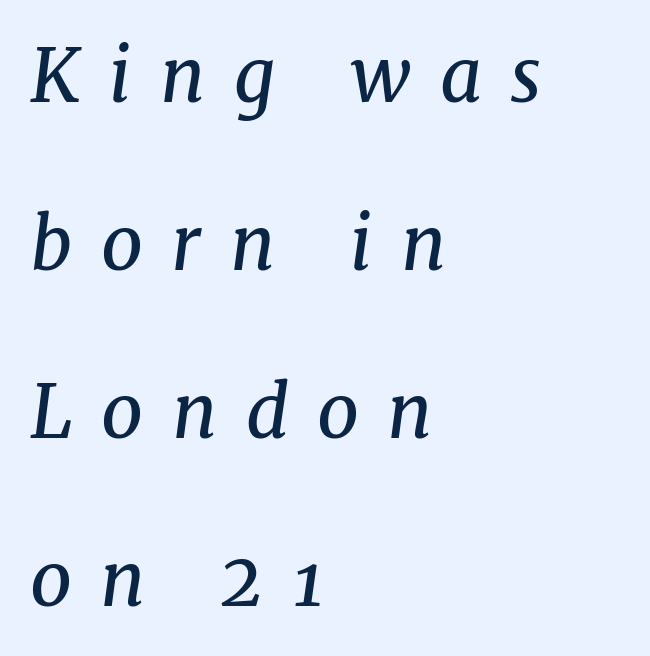
The image shows 73 px regular-weight serif type, italic (leaning right); set left-aligned, loose line spacing (2.3x), unusually wide letter spacing (+0.39 em), not underlined; medium stroke contrast and a medium x-height.
